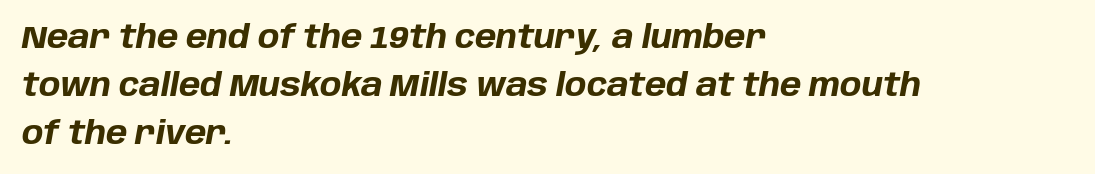
The text carries the slant typical of an italic or oblique font. Does the copy run flush right? No — it runs flush left. Standard letterfit; no display-style spreading of the glyphs. The font is running at its bold setting.
